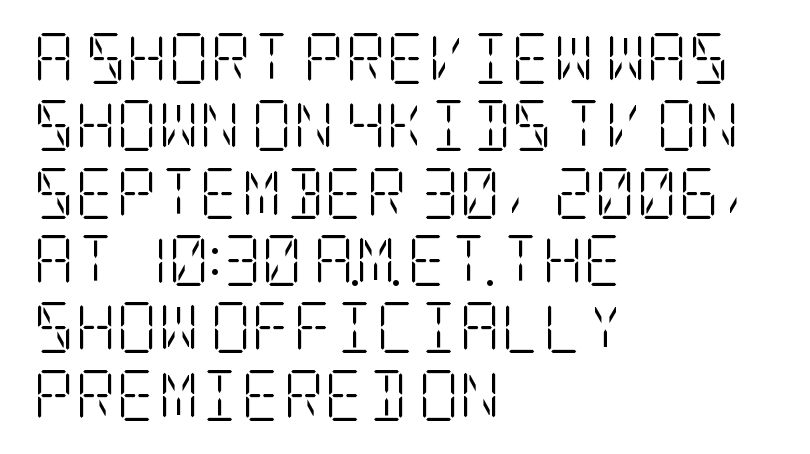
Q: Is the text bold? A: No.
Q: Is the text italic (slanted)? A: No, it is upright.
Q: Is the typeface a serif or a sans-serif typeface? A: Serif.
Q: Is the text underlined? A: No.
Q: How is the paragraph aligned? A: Left-aligned.
Q: Is the spacing between letters normal or unusually wide? A: Normal.
Q: Is the spacing between lines tight, normal or loose? A: Normal.
Q: Width (condensed, normal, or wide)? A: Condensed.
Q: Stroke contrast? A: Low.
Q: x-height? A: Large.
